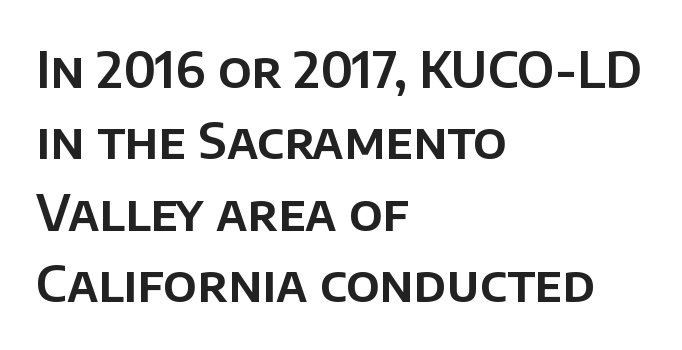
The image shows 50 px sans-serif type, upright; set left-aligned, normal line spacing (1.43x), normal letter spacing, not underlined; low stroke contrast and a large x-height.
